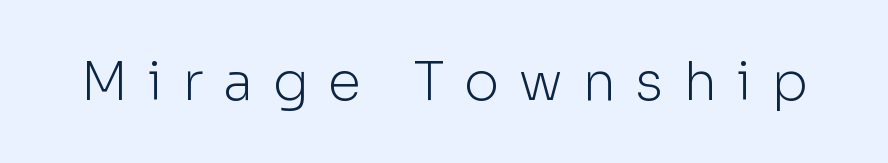
Caption: face not bold, strokes unweighted. Short note: letters widely spaced. The rendering uses natural spacing where letterforms have individual widths. Note: no serifs on the glyphs. Posture: vertical. Check the space under the baseline: it is left empty.
